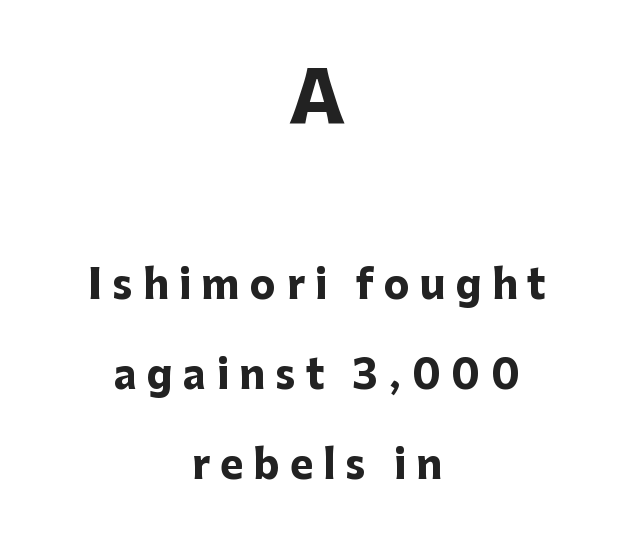
Q: Is the text bold? A: Yes.
Q: Is the text italic (slanted)? A: No, it is upright.
Q: Is the typeface a serif or a sans-serif typeface? A: Sans-serif.
Q: Is the text underlined? A: No.
Q: How is the paragraph aligned? A: Centered.
Q: Is the spacing between letters normal or unusually wide? A: Unusually wide.
Q: Is the spacing between lines tight, normal or loose? A: Loose.
Q: Which block of text is set in a larger size, the first (top) or the second (bottom)? A: The first (top) one.
Q: Width (condensed, normal, or wide)? A: Normal.
Q: Stroke contrast? A: Low.
Q: x-height? A: Medium.
Q: Monospaced? A: No.
